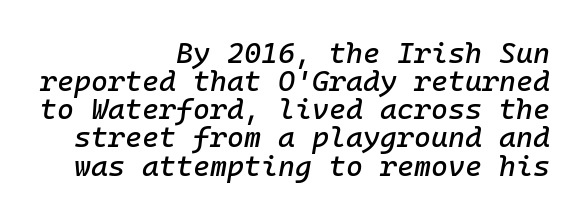
Q: Is the text italic (slanted)? A: Yes, it leans right by about 10 degrees.
Q: Is the text underlined? A: No.
Q: How is the paragraph aligned? A: Right-aligned.
Q: Is the spacing between letters normal or unusually wide? A: Normal.
Q: Is the spacing between lines tight, normal or loose? A: Tight.
Q: Width (condensed, normal, or wide)? A: Normal.
Q: Stroke contrast? A: Low.
Q: x-height? A: Medium.
Q: Monospaced? A: Yes.
